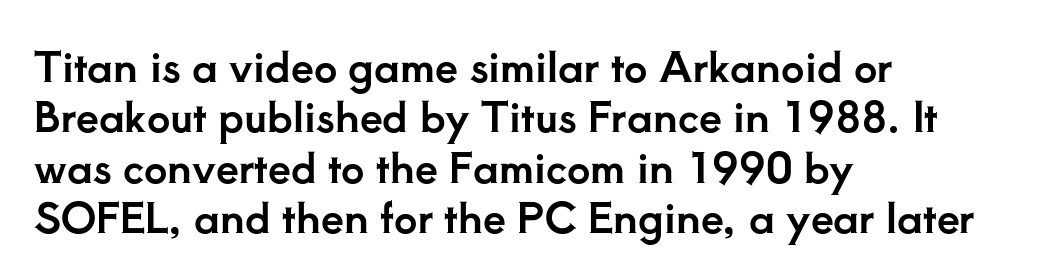
Q: Is the text italic (slanted)? A: No, it is upright.
Q: Is the typeface a serif or a sans-serif typeface? A: Serif.
Q: Is the text underlined? A: No.
Q: How is the paragraph aligned? A: Left-aligned.
Q: Is the spacing between letters normal or unusually wide? A: Normal.
Q: Width (condensed, normal, or wide)? A: Normal.
Q: Stroke contrast? A: Low.
Q: x-height? A: Small.
Q: Monospaced? A: No.
